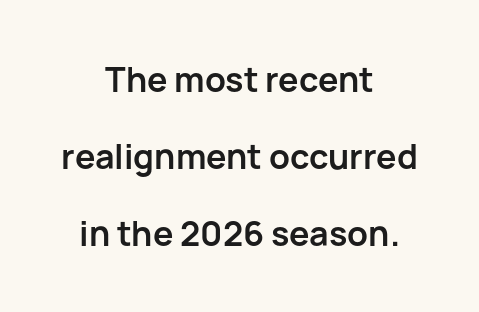
Q: Is the text bold? A: Yes.
Q: Is the text italic (slanted)? A: No, it is upright.
Q: Is the typeface a serif or a sans-serif typeface? A: Sans-serif.
Q: Is the text underlined? A: No.
Q: How is the paragraph aligned? A: Centered.
Q: Is the spacing between letters normal or unusually wide? A: Normal.
Q: Is the spacing between lines tight, normal or loose? A: Loose.
Q: Width (condensed, normal, or wide)? A: Normal.
Q: Stroke contrast? A: Low.
Q: x-height? A: Medium.
Q: Monospaced? A: No.
